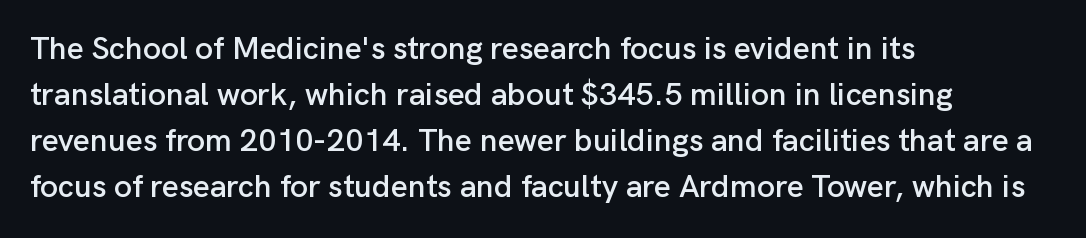
{"serif": "no", "italic": "no", "width": "normal", "stroke_contrast": "low", "x_height": "medium", "monospaced": "no", "underline": "no", "align": "left", "line_spacing": "normal", "line_spacing_ratio": 1.44, "letter_spacing": "normal", "letter_spacing_em": 0.0, "glyph_px": 32}
